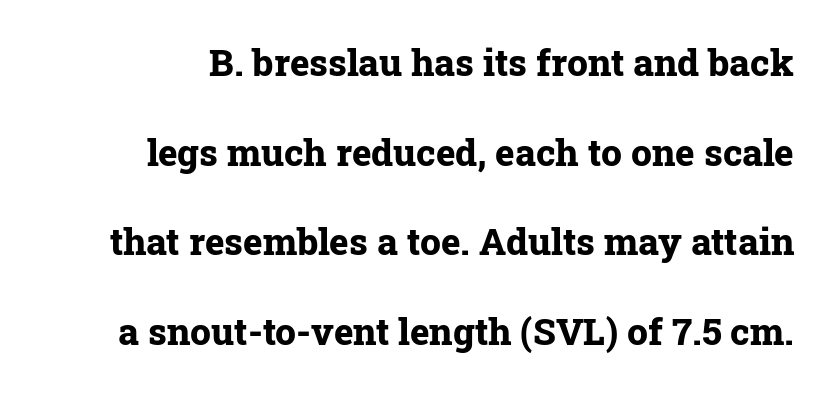
{"serif": "yes", "italic": "no", "bold": "yes", "weight": "bold", "width": "normal", "stroke_contrast": "low", "x_height": "medium", "monospaced": "no", "underline": "no", "line_spacing": "loose", "line_spacing_ratio": 2.42, "letter_spacing": "normal", "letter_spacing_em": 0.0, "glyph_px": 37}
